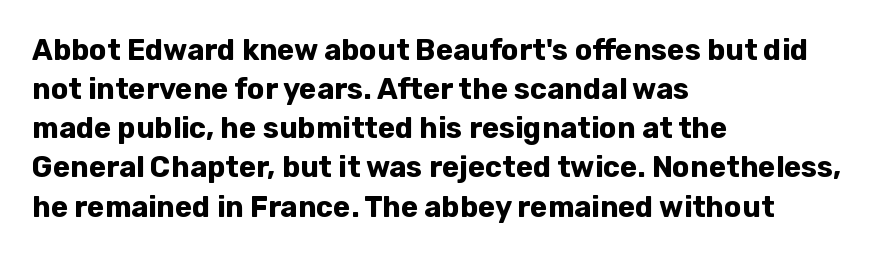
{"serif": "no", "italic": "no", "bold": "yes", "weight": "bold", "width": "normal", "stroke_contrast": "low", "x_height": "medium", "monospaced": "no", "underline": "no", "align": "left", "line_spacing": "normal", "line_spacing_ratio": 1.35, "letter_spacing": "normal", "letter_spacing_em": 0.0, "glyph_px": 29}
